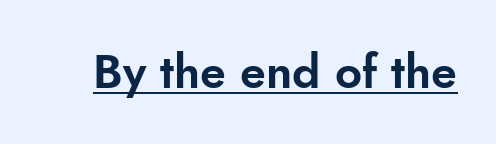
Is this a fixed-width face? No — the glyphs have proportional, varying widths. These lines keep a tight, regular rhythm from letter to letter. The specimen includes a rule beneath the text block's lines. These lines were composed using upright roman letters. The typeface chosen for these lines omits serifs.
